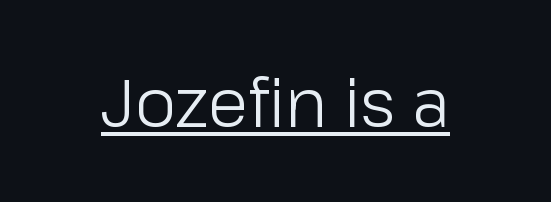
{"serif": "no", "italic": "no", "bold": "no", "weight": "light", "width": "normal", "stroke_contrast": "low", "x_height": "medium", "monospaced": "no", "underline": "yes", "letter_spacing": "normal", "letter_spacing_em": 0.0, "glyph_px": 67}
